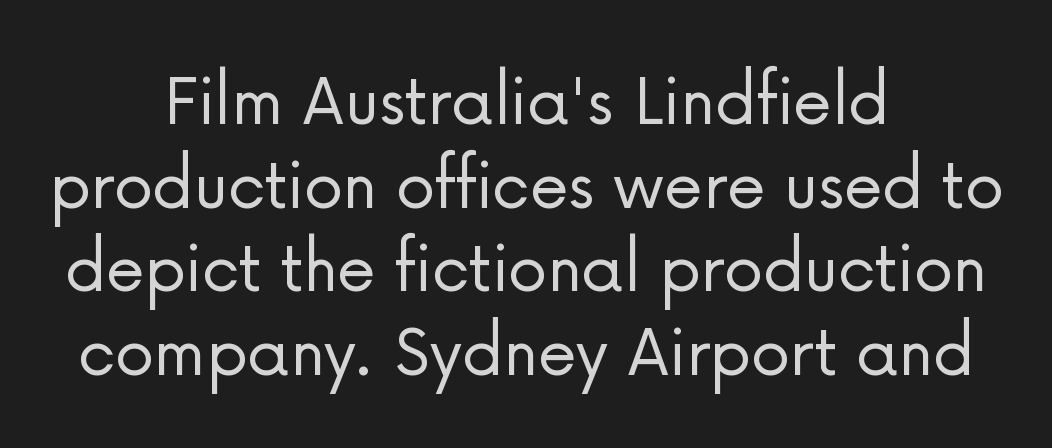
{"serif": "no", "italic": "no", "bold": "no", "weight": "light", "width": "normal", "stroke_contrast": "low", "x_height": "medium", "monospaced": "no", "underline": "no", "align": "center", "line_spacing": "tight", "line_spacing_ratio": 1.06, "letter_spacing": "normal", "letter_spacing_em": 0.0, "glyph_px": 79}
